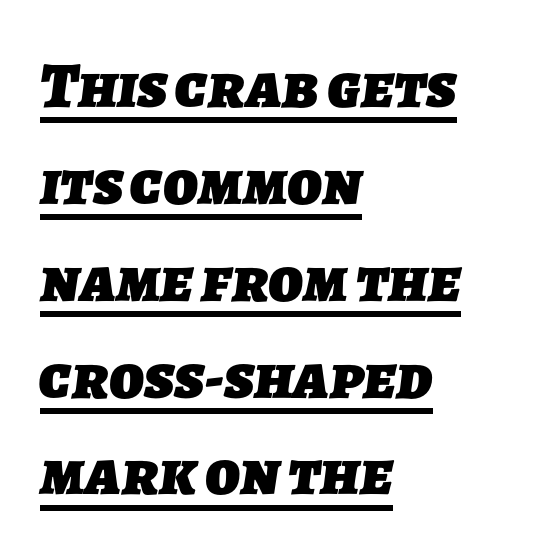
Q: Is the text bold? A: Yes.
Q: Is the typeface a serif or a sans-serif typeface? A: Sans-serif.
Q: Is the text underlined? A: Yes.
Q: How is the paragraph aligned? A: Left-aligned.
Q: Is the spacing between letters normal or unusually wide? A: Normal.
Q: Is the spacing between lines tight, normal or loose? A: Normal.
Q: Width (condensed, normal, or wide)? A: Normal.
Q: Stroke contrast? A: Low.
Q: x-height? A: Medium.
Q: Monospaced? A: No.
